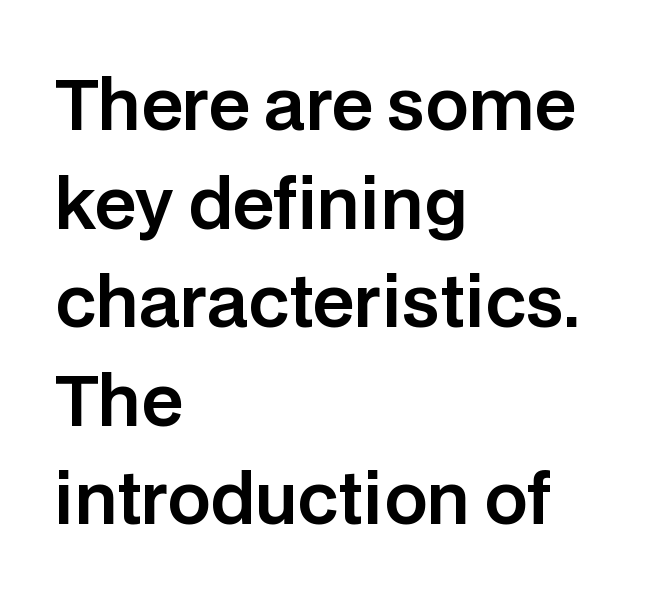
{"serif": "no", "italic": "no", "width": "normal", "stroke_contrast": "low", "x_height": "large", "monospaced": "no", "underline": "no", "align": "left", "line_spacing": "normal", "line_spacing_ratio": 1.45, "letter_spacing": "normal", "letter_spacing_em": 0.0, "glyph_px": 68}
